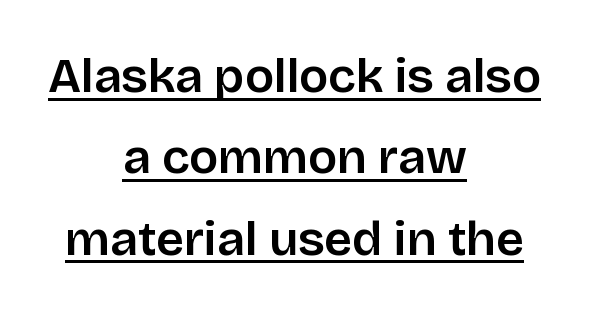
Compared with typical body copy, the letter spacing here is the same. This sample keeps an unexceptional amount of space between lines. The typeface chosen for these lines omits serifs. Rendered with straight, roman letterforms. The passage shown is typed in a proportional face where columns would drift.
